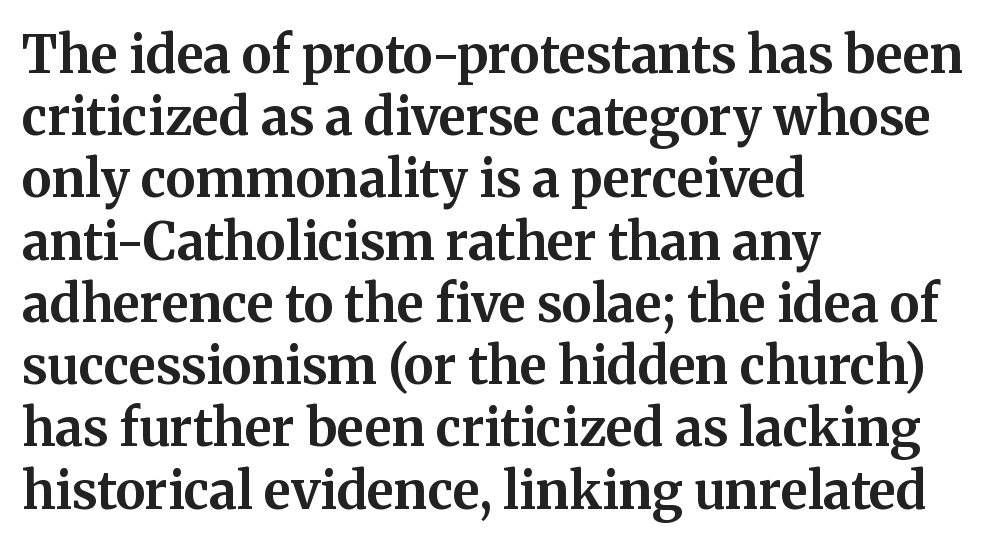
Is the type bold? Yes — the strokes are clearly thick and heavy. Plain, unruled lines of type. Proportional: the letters do not fall into vertical columns. These lines stack with their left ends in a neat column.
